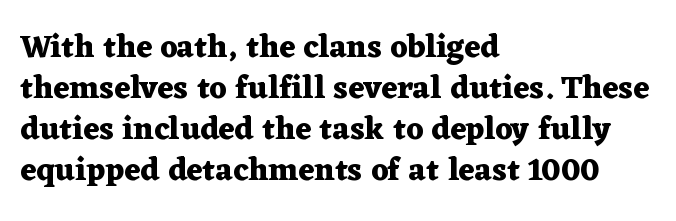
Anything drawn beneath the words? Only blank space. Words appear dense and cohesive because spacing is normal. Unlike a clean sans, this face finishes its strokes with serifs. Do the characters align in a grid? No, the font is proportional.
